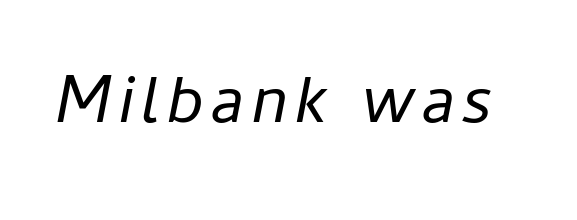
Each letter keeps its own natural width here, so spacing adapts to shape. The font is comparable to plain body text, perhaps lighter. Notice how the stems are inclined rather than vertical — that's the hallmark of italics. Descenders hang freely into open space.
